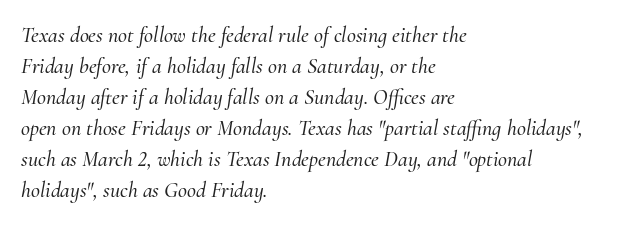
Q: Is the text italic (slanted)? A: Yes, it leans right by about 10 degrees.
Q: Is the text underlined? A: No.
Q: How is the paragraph aligned? A: Left-aligned.
Q: Is the spacing between letters normal or unusually wide? A: Normal.
Q: Is the spacing between lines tight, normal or loose? A: Normal.
